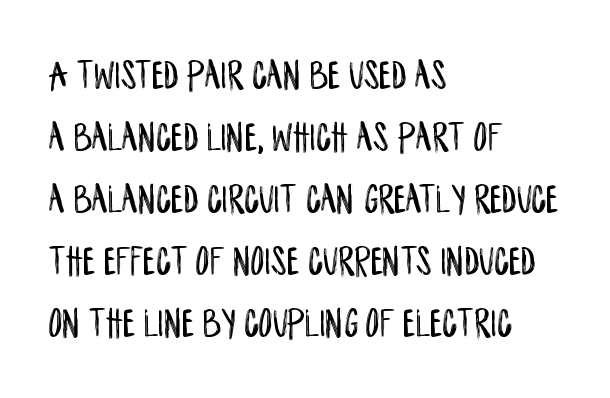
Spacing verdict: proportional, widths tailored to each character. The type is set solid horizontally, with unmodified tracking. Unlike a traditional serif, this face leaves its strokes unadorned. These lines sit exactly where default settings would place them.
